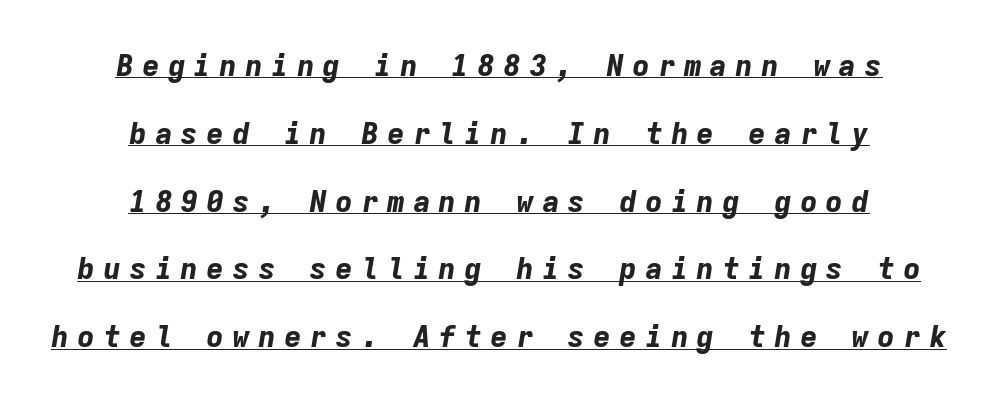
Airy leading. The letters are slanted; this is an italic face. Underline: present. Glyph-to-glyph distance is far greater than everyday printed text.
